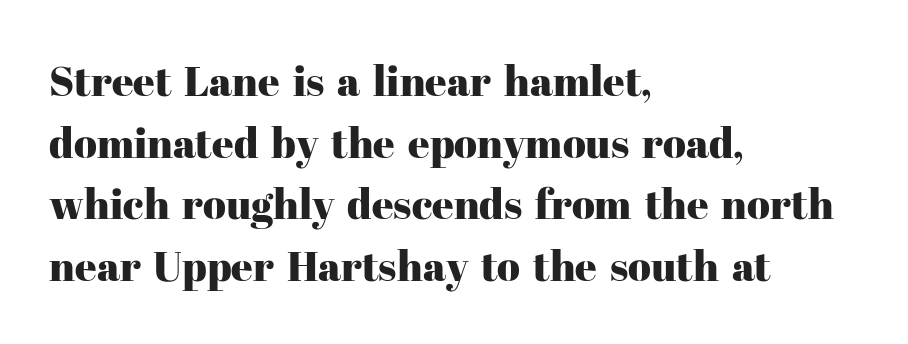
Q: Is the text italic (slanted)? A: No, it is upright.
Q: Is the typeface a serif or a sans-serif typeface? A: Serif.
Q: Is the text underlined? A: No.
Q: How is the paragraph aligned? A: Left-aligned.
Q: Is the spacing between letters normal or unusually wide? A: Normal.
Q: Is the spacing between lines tight, normal or loose? A: Normal.
Q: Width (condensed, normal, or wide)? A: Normal.
Q: Stroke contrast? A: High.
Q: x-height? A: Medium.
Q: Monospaced? A: No.
